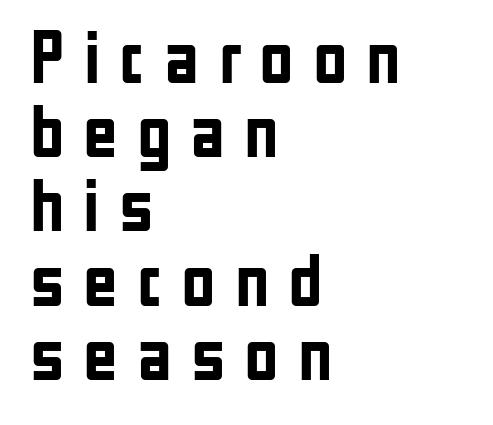
{"serif": "no", "italic": "no", "bold": "yes", "weight": "semibold", "width": "condensed", "stroke_contrast": "low", "x_height": "medium", "monospaced": "no", "underline": "no", "align": "left", "line_spacing": "tight", "line_spacing_ratio": 0.99, "letter_spacing": "wide", "letter_spacing_em": 0.25, "glyph_px": 75}
